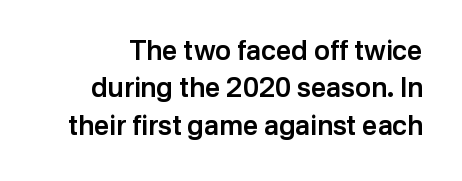
The image shows 27 px text type, upright; set normal line spacing (1.38x), normal letter spacing, not underlined.
